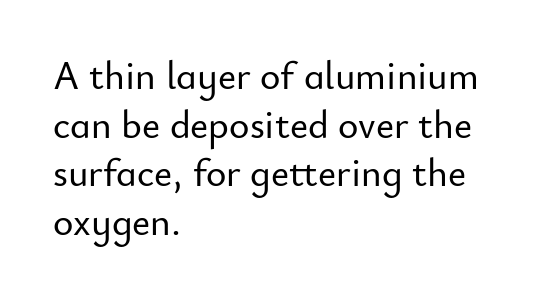
The image shows 39 px sans-serif type, upright; set left-aligned, normal line spacing (1.25x), normal letter spacing, not underlined; low stroke contrast and a small x-height.
